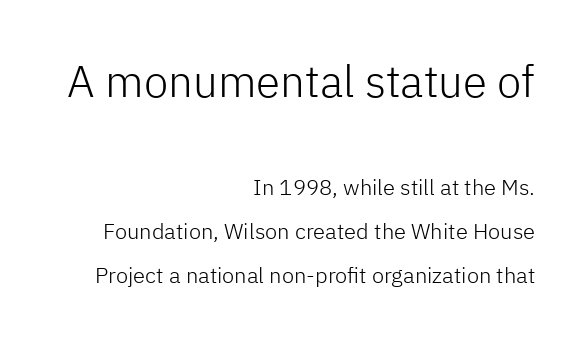
Bigger letters appear in the top chunk; the bottom chunk is reduced. Clear beneath every line of the passage. In CSS terms this would be text-align: right. No feet cap the strokes, marking this as sans-serif type.
